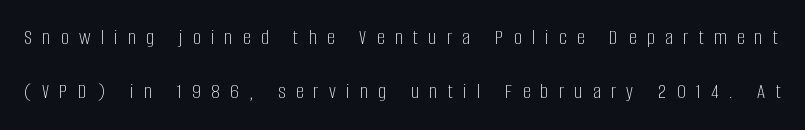
{"italic": "no", "bold": "no", "underline": "no", "line_spacing": "loose", "line_spacing_ratio": 2.46, "letter_spacing": "wide", "letter_spacing_em": 0.47, "glyph_px": 22}
